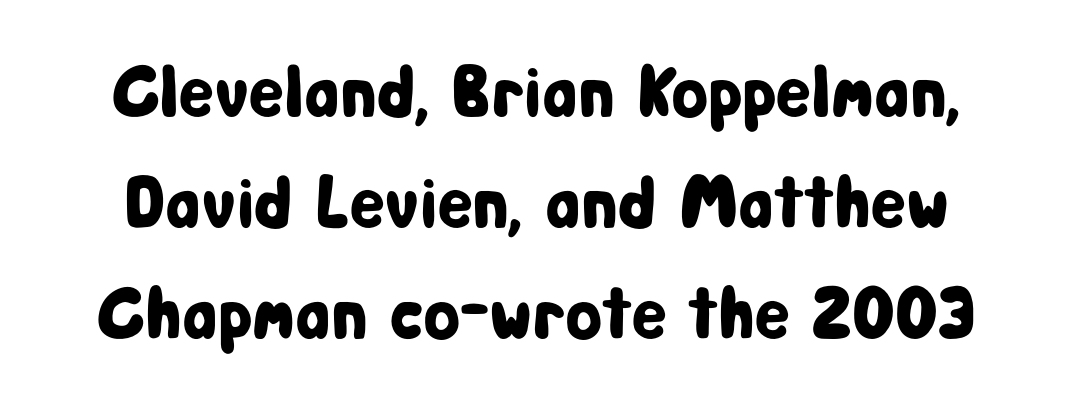
The image shows 74 px condensed sans-serif type, upright; set normal line spacing (1.5x), normal letter spacing, not underlined; low stroke contrast and a medium x-height.
